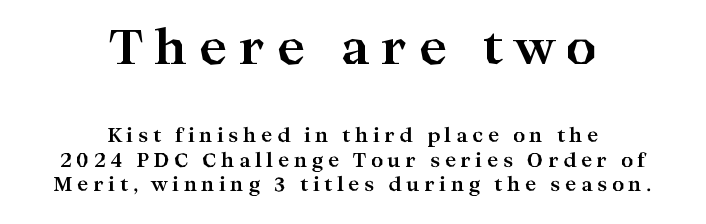
Q: Is the text bold? A: Yes.
Q: Is the text italic (slanted)? A: No, it is upright.
Q: Is the typeface a serif or a sans-serif typeface? A: Serif.
Q: Is the text underlined? A: No.
Q: How is the paragraph aligned? A: Centered.
Q: Is the spacing between letters normal or unusually wide? A: Unusually wide.
Q: Is the spacing between lines tight, normal or loose? A: Normal.
Q: Which block of text is set in a larger size, the first (top) or the second (bottom)? A: The first (top) one.
Q: Width (condensed, normal, or wide)? A: Wide.
Q: Stroke contrast? A: High.
Q: x-height? A: Medium.
Q: Monospaced? A: No.
